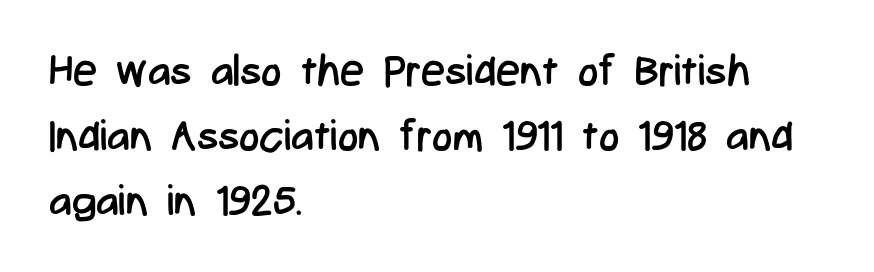
The image shows 43 px regular-weight, condensed sans-serif type, upright; set left-aligned, normal line spacing (1.51x), normal letter spacing, not underlined; low stroke contrast and a medium x-height.
